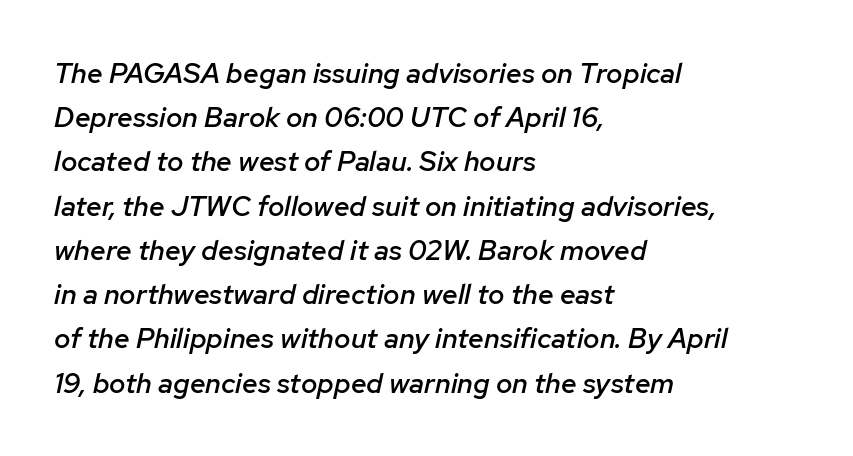
Line starts are locked; line ends wander. Standard letterfit; no display-style spreading of the glyphs. The text carries the slant typical of an italic or oblique font. The leading is moderate, giving the passage an even texture. Spacing verdict: proportional, widths tailored to each character. Moderately thickened strokes mark this as semibold type.
